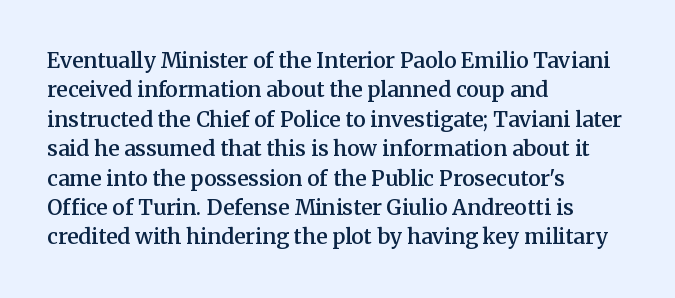
The space between consecutive lines is moderate. Its strokes are somewhat broadened, the hallmark of semibold type. Tracking value appears to be zero — textbook default spacing. These lines are set flush left with a ragged right edge. Underlining? Definitely not there. If you drew a line through each stem, it would be perfectly vertical.
